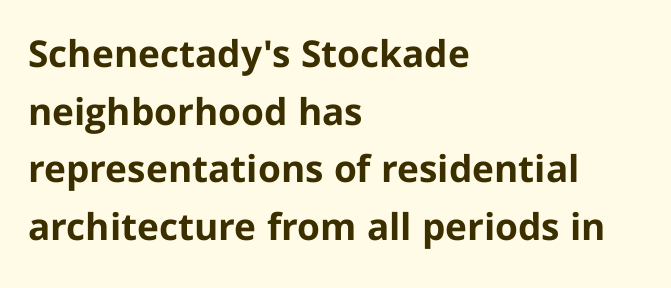
{"serif": "no", "italic": "no", "bold": "yes", "weight": "bold", "width": "normal", "stroke_contrast": "low", "x_height": "medium", "monospaced": "no", "underline": "no", "align": "left", "line_spacing": "normal", "line_spacing_ratio": 1.56, "letter_spacing": "normal", "letter_spacing_em": 0.0, "glyph_px": 37}
